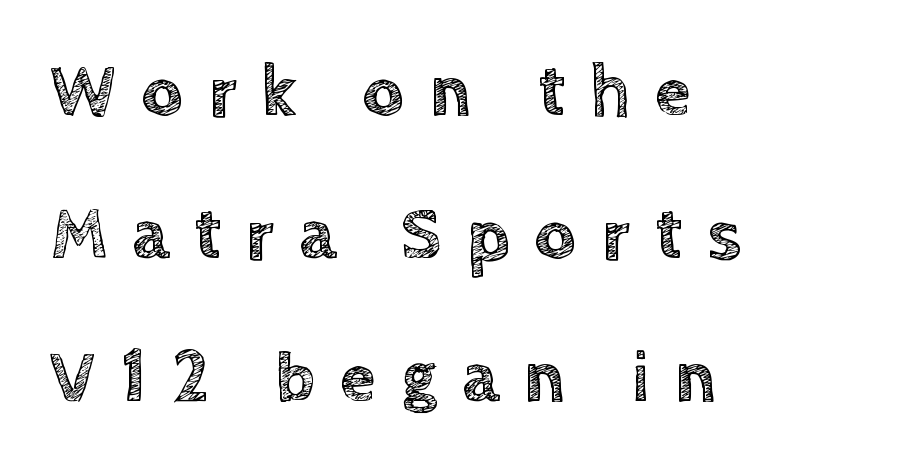
{"italic": "no", "width": "normal", "x_height": "large", "monospaced": "no", "underline": "no", "align": "left", "line_spacing": "loose", "line_spacing_ratio": 1.96, "letter_spacing": "wide", "letter_spacing_em": 0.34, "glyph_px": 73}
